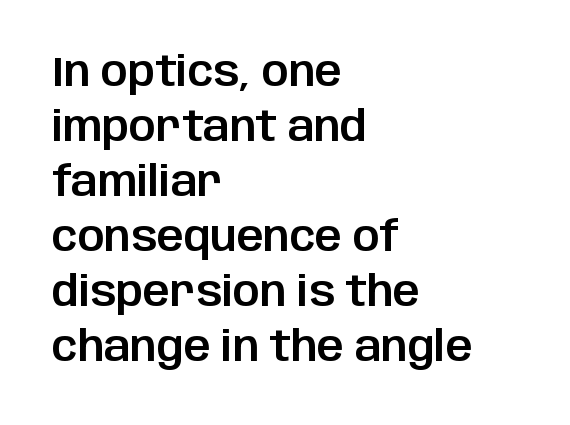
The image shows 42 px sans-serif type, upright; set left-aligned, normal line spacing (1.31x), normal letter spacing, not underlined; low stroke contrast and a large x-height.
